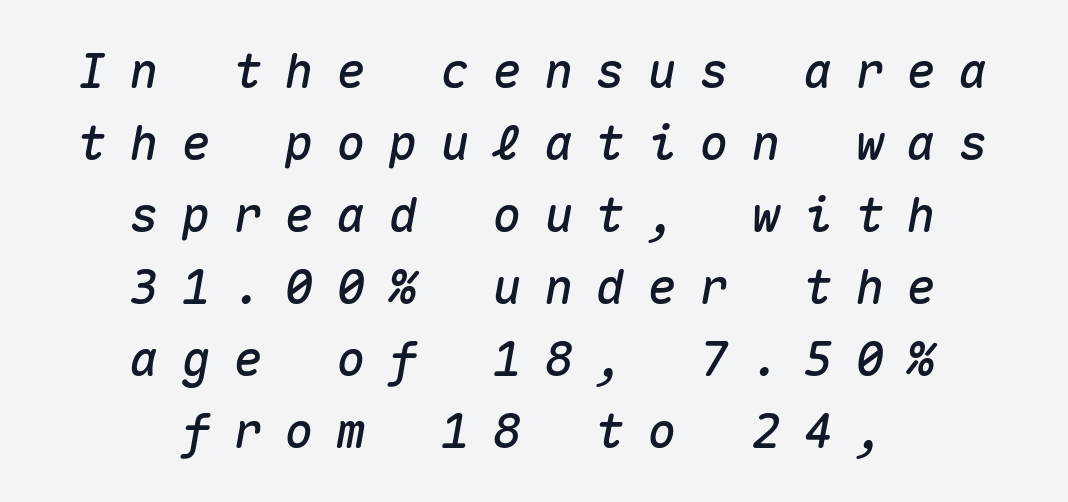
The image shows 48 px text type, italic (leaning right), monospaced; set centered, normal line spacing (1.5x), unusually wide letter spacing (+0.48 em), not underlined; medium stroke contrast and a medium x-height.
